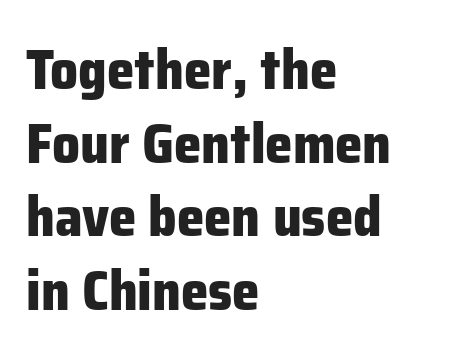
Q: Is the text bold? A: Yes.
Q: Is the text italic (slanted)? A: No, it is upright.
Q: Is the typeface a serif or a sans-serif typeface? A: Sans-serif.
Q: Is the text underlined? A: No.
Q: How is the paragraph aligned? A: Left-aligned.
Q: Is the spacing between letters normal or unusually wide? A: Normal.
Q: Is the spacing between lines tight, normal or loose? A: Normal.
Q: Width (condensed, normal, or wide)? A: Normal.
Q: Stroke contrast? A: Low.
Q: x-height? A: Medium.
Q: Monospaced? A: No.
